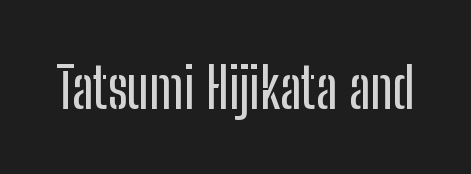
The type family on display is of the sans-serif kind. Between one letter and the next there's only the usual sliver of space. Do the characters align in a grid? No, the font is proportional. The area under the type is left untouched. A typesetter would mark this as roman, not italic.
